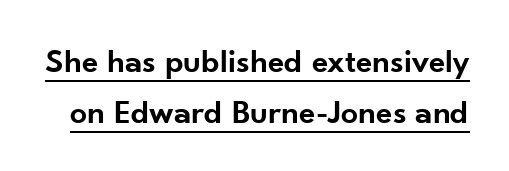
{"serif": "no", "italic": "no", "bold": "semi", "weight": "semibold", "width": "normal", "stroke_contrast": "low", "x_height": "small", "monospaced": "no", "underline": "yes", "line_spacing": "normal", "line_spacing_ratio": 1.5, "letter_spacing": "normal", "letter_spacing_em": 0.0, "glyph_px": 34}
